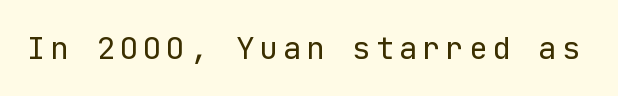
The image shows 31 px regular-weight sans-serif type, upright; set not underlined; low stroke contrast and a medium x-height.
